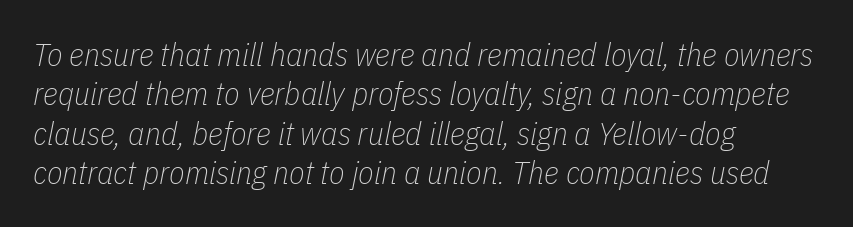
Q: Is the text bold? A: No.
Q: Is the text italic (slanted)? A: Yes, it leans right by about 11 degrees.
Q: Is the text underlined? A: No.
Q: How is the paragraph aligned? A: Left-aligned.
Q: Is the spacing between letters normal or unusually wide? A: Normal.
Q: Width (condensed, normal, or wide)? A: Condensed.
Q: Stroke contrast? A: Low.
Q: x-height? A: Medium.
Q: Monospaced? A: No.
